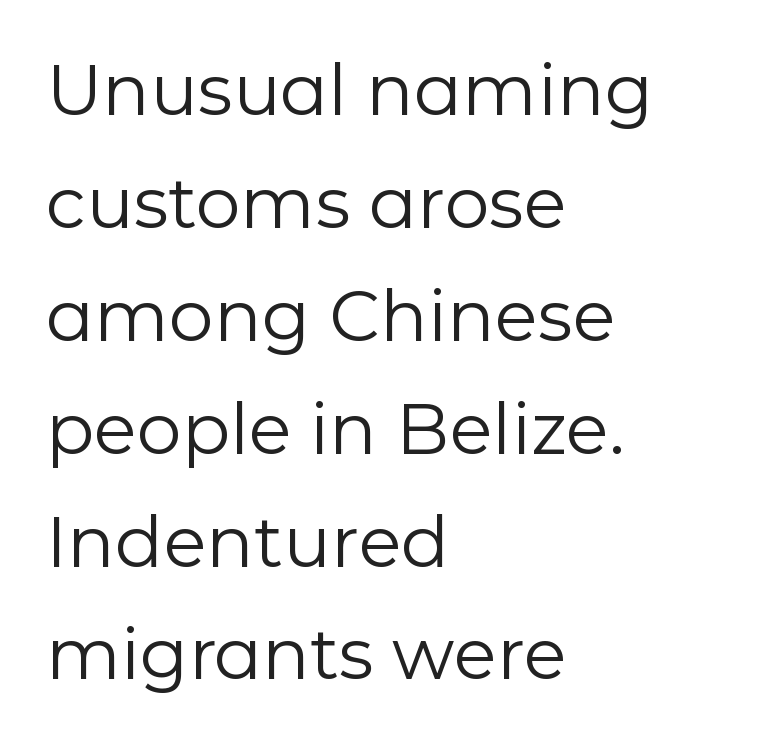
Reading down the block, your eye returns to a fixed left position each line. The letterforms sit shoulder to shoulder at normal distance. This sample uses a sans-serif face. Does the leading feel generous? No, just average. Beneath every word, the page is bare.
